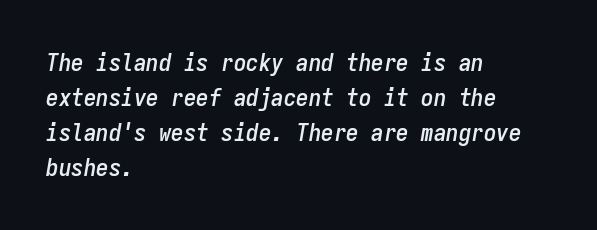
Q: Is the text italic (slanted)? A: Yes, it leans right by about 9 degrees.
Q: Is the text underlined? A: No.
Q: How is the paragraph aligned? A: Left-aligned.
Q: Is the spacing between letters normal or unusually wide? A: Normal.
Q: Is the spacing between lines tight, normal or loose? A: Normal.
